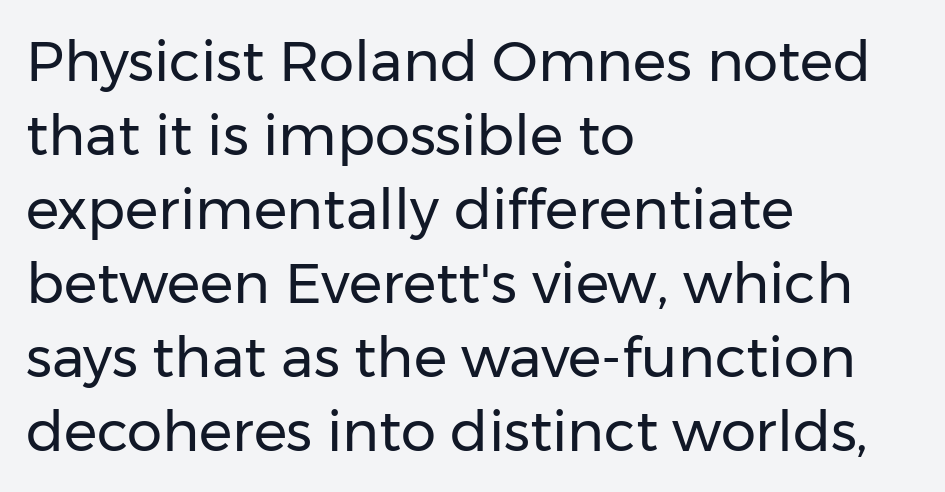
The image shows 56 px regular-weight sans-serif type, upright; set left-aligned, normal line spacing (1.32x), normal letter spacing, not underlined; low stroke contrast and a medium x-height.
